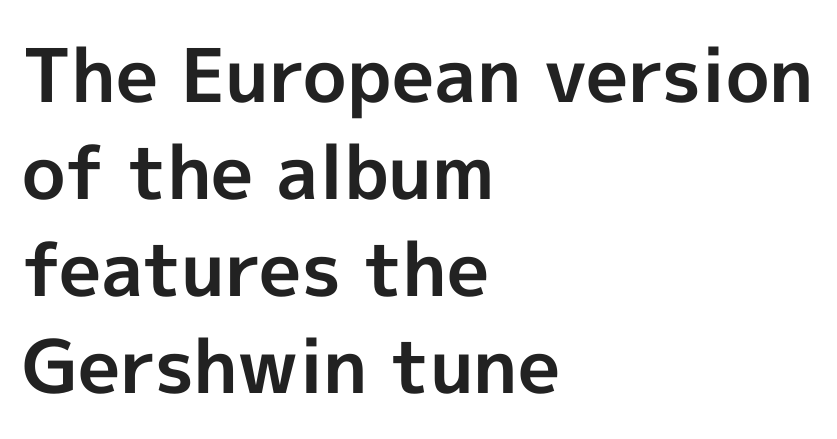
Q: Is the text bold? A: Yes.
Q: Is the text italic (slanted)? A: No, it is upright.
Q: Is the typeface a serif or a sans-serif typeface? A: Sans-serif.
Q: Is the text underlined? A: No.
Q: How is the paragraph aligned? A: Left-aligned.
Q: Is the spacing between letters normal or unusually wide? A: Normal.
Q: Is the spacing between lines tight, normal or loose? A: Normal.
Q: Width (condensed, normal, or wide)? A: Normal.
Q: x-height? A: Medium.
Q: Monospaced? A: No.
